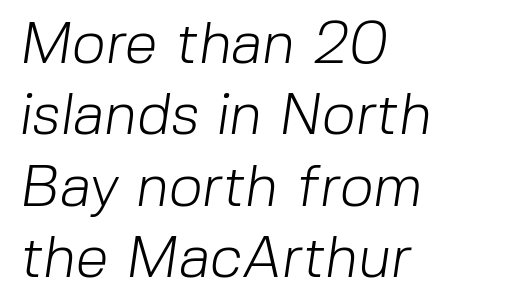
Here the designer chose a conventional face with non-uniform glyph widths. Check under the words: just untouched page. The lines in this sample share a left origin and differ only in where they stop. The text was rendered using a sans face with plain stroke endings.
